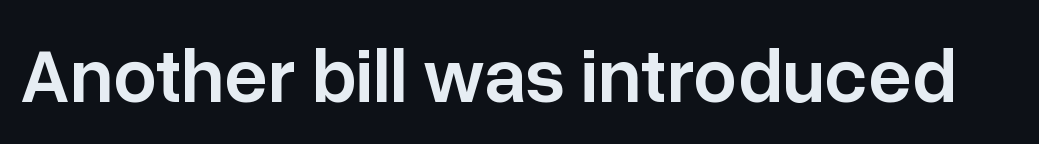
This is sans-serif lettering, the kind often seen on screens and signage. The passage shown is semibold, sitting just below true bold. Varying glyph widths throughout — classic text-font behaviour. Underline: absent.
